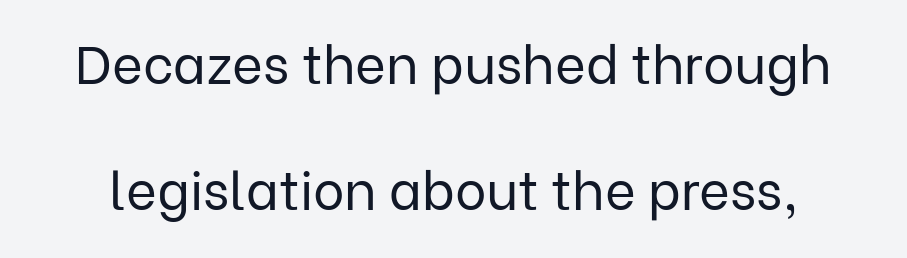
This rendering features lettering with no underline. In terms of posture, this sample is upright. The glyphs in this specimen are sans serif. Rows of type keep a wide berth in the vertical direction. Students, note that the glyphs here touch the page at normal intervals. Heft: none added — not bold.
